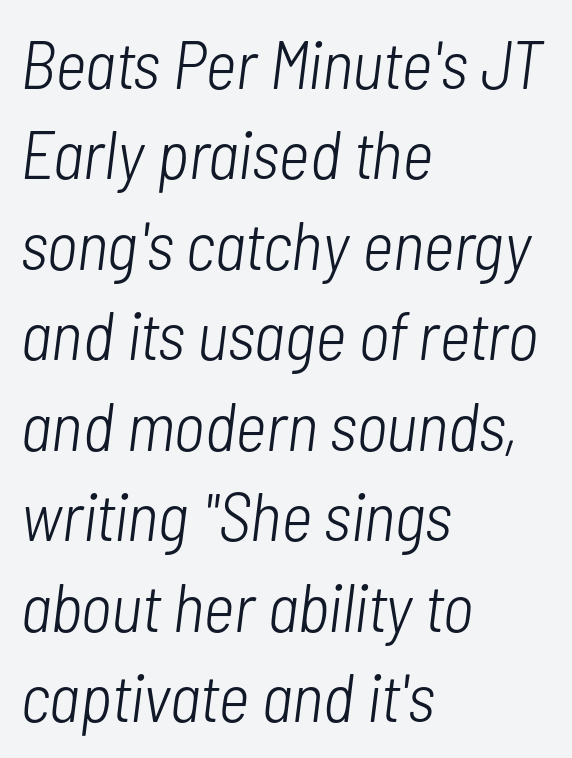
Descender tails drop into unmarked territory. Glyph-to-glyph distance matches everyday printed text. Bold? No — there's no thickening of the strokes. Reading down the column, the eye jumps a familiar distance to each next line. The compositor pushed each line to the left boundary. Note the varied advance widths — an 'i' is clearly narrower than an 'm'.
